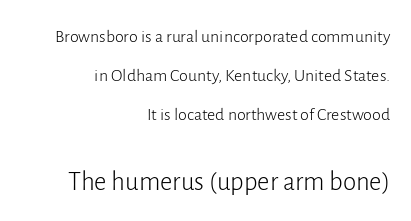
The image shows 27 px text type, upright; set right-aligned, loose line spacing (2.16x), normal letter spacing, not underlined; the second (bottom) block is 1.5x larger.
